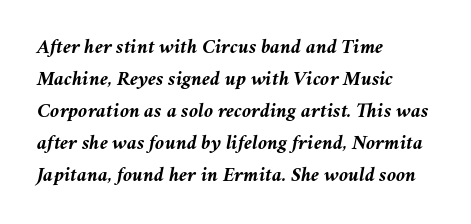
{"italic": "yes", "lean": "right", "slant_degrees": 11, "bold": "yes", "underline": "no", "align": "left", "line_spacing": "normal", "line_spacing_ratio": 1.52, "letter_spacing": "normal", "letter_spacing_em": 0.0, "glyph_px": 21}
